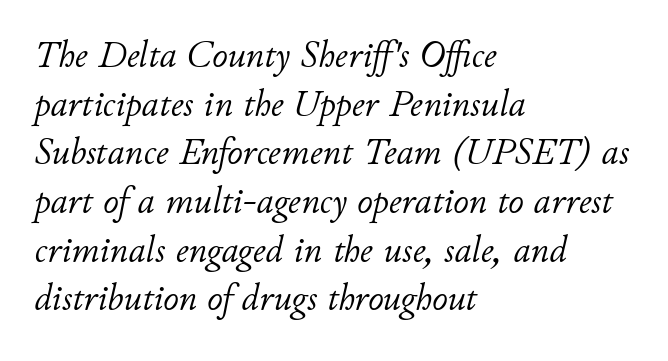
{"italic": "yes", "lean": "right", "slant_degrees": 11, "bold": "no", "weight": "light", "width": "normal", "stroke_contrast": "low", "x_height": "small", "monospaced": "no", "underline": "no", "align": "left", "line_spacing": "normal", "line_spacing_ratio": 1.28, "letter_spacing": "normal", "letter_spacing_em": 0.0, "glyph_px": 38}
